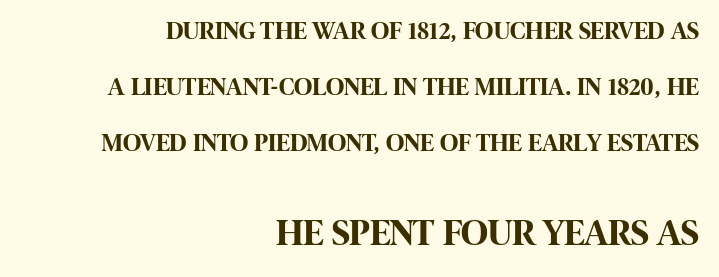
The image shows 37 px bold, condensed sans-serif type, upright; set right-aligned, loose line spacing (2.25x), normal letter spacing, not underlined; the second (bottom) block is 1.48x larger; high stroke contrast and a large x-height.
